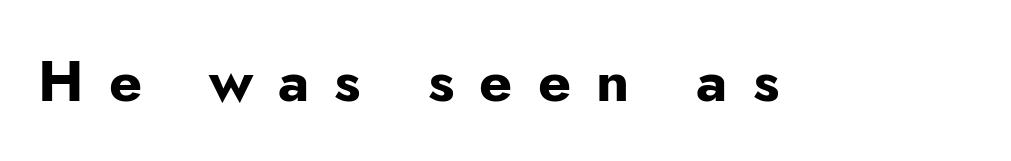
{"serif": "no", "italic": "no", "bold": "yes", "weight": "bold", "width": "normal", "stroke_contrast": "low", "x_height": "small", "monospaced": "no", "underline": "no", "letter_spacing": "wide", "letter_spacing_em": 0.43, "glyph_px": 58}
